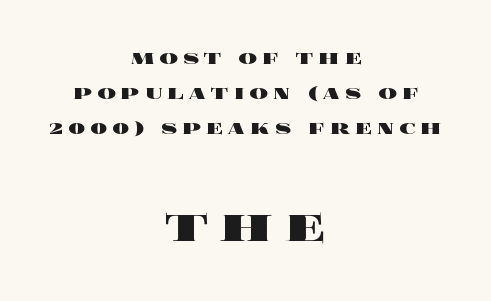
The image shows 57 px heavy, wide type, upright; set centered, normal line spacing (1.52x), unusually wide letter spacing (+0.22 em), not underlined; the second (bottom) block is 2.48x larger; a large x-height.
